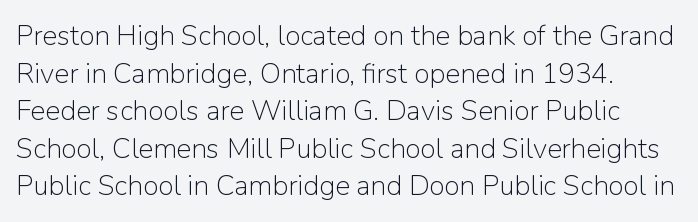
The image shows 28 px light sans-serif type, upright; set left-aligned, normal line spacing (1.34x), normal letter spacing, not underlined; low stroke contrast and a medium x-height.
